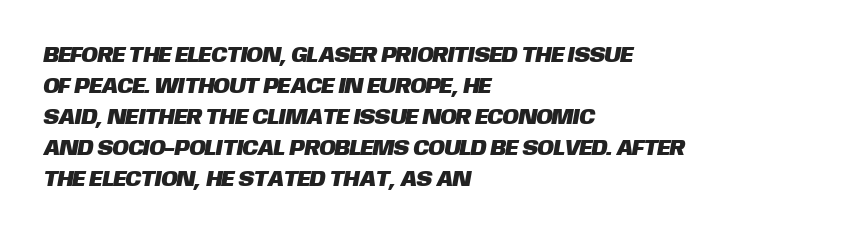
{"underline": "no", "align": "left", "line_spacing": "normal", "line_spacing_ratio": 1.41, "letter_spacing": "normal", "letter_spacing_em": 0.0, "glyph_px": 22}
